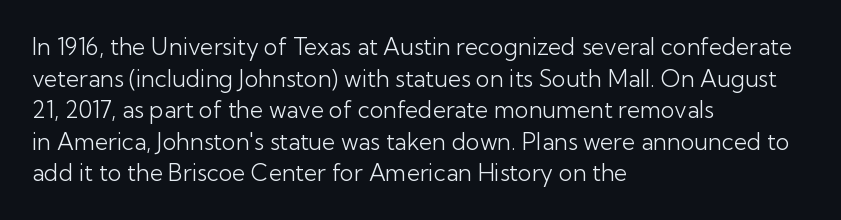
Q: Is the text bold? A: No.
Q: Is the text italic (slanted)? A: No, it is upright.
Q: Is the text underlined? A: No.
Q: How is the paragraph aligned? A: Left-aligned.
Q: Is the spacing between letters normal or unusually wide? A: Normal.
Q: Is the spacing between lines tight, normal or loose? A: Normal.
